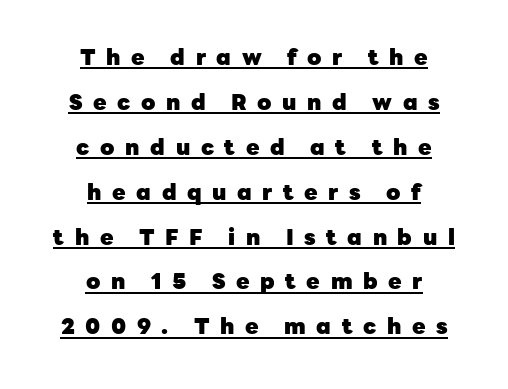
In terms of posture, this sample is upright. Here the glyphs are tracked loosely, breaking word shapes into spaced letters. Like a heading marked for emphasis, these lines bear an underscore. A centered setting, common on invitations and titles, is used for this passage.
